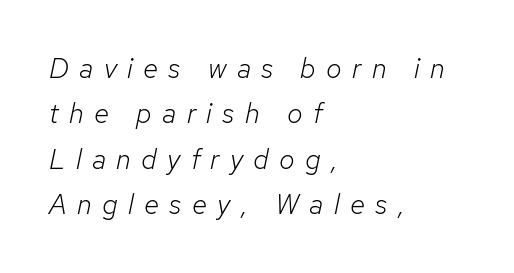
{"italic": "yes", "lean": "right", "slant_degrees": 12, "bold": "no", "weight": "light", "width": "normal", "stroke_contrast": "low", "x_height": "medium", "monospaced": "no", "underline": "no", "align": "left", "line_spacing": "normal", "line_spacing_ratio": 1.62, "letter_spacing": "wide", "letter_spacing_em": 0.37, "glyph_px": 28}
